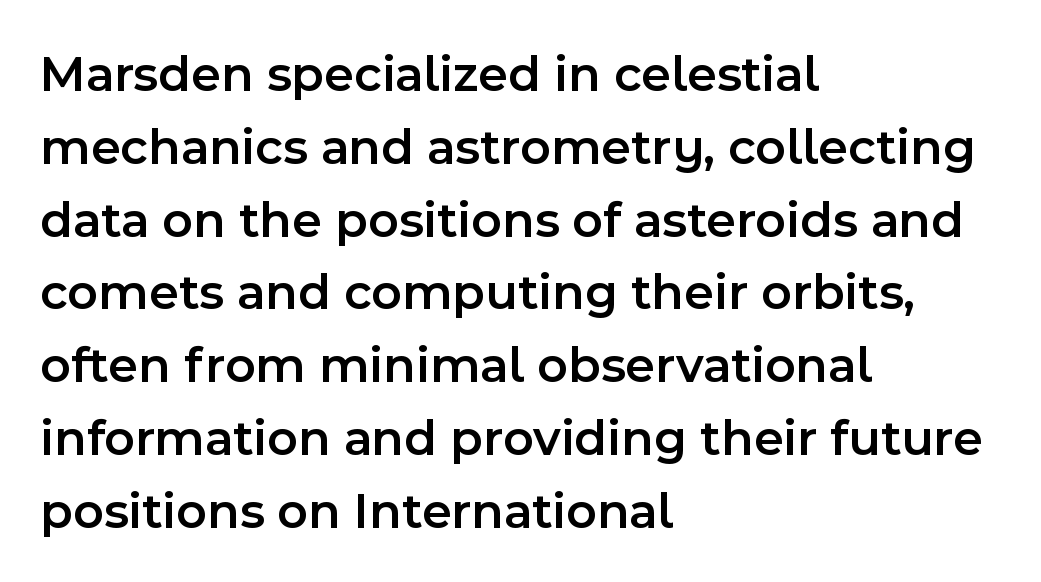
The image shows 52 px semibold sans-serif type, upright; set left-aligned, normal line spacing (1.4x), normal letter spacing, not underlined; a medium x-height.
